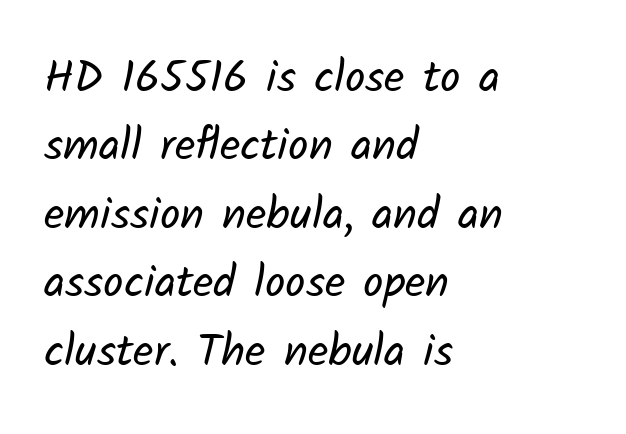
The rendering anchors every line to the left-hand side. Bare-footed words on every line. Letterform terminals end flat and unadorned throughout the passage. Stem width sits at or under what a default text font uses. Nobody touched the tracking dial on this one.
